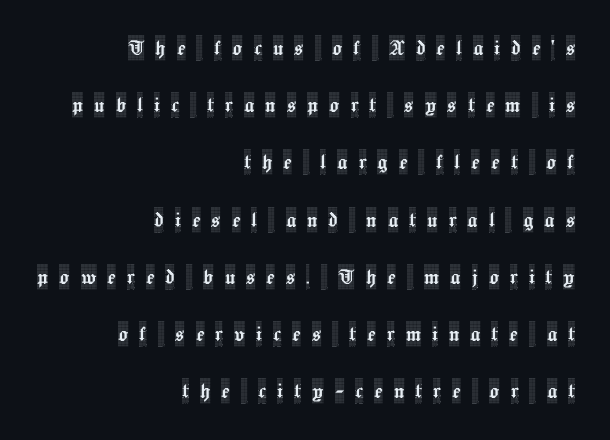
The image shows 25 px text type, upright; set right-aligned, loose line spacing (2.29x), unusually wide letter spacing (+0.44 em), not underlined.
